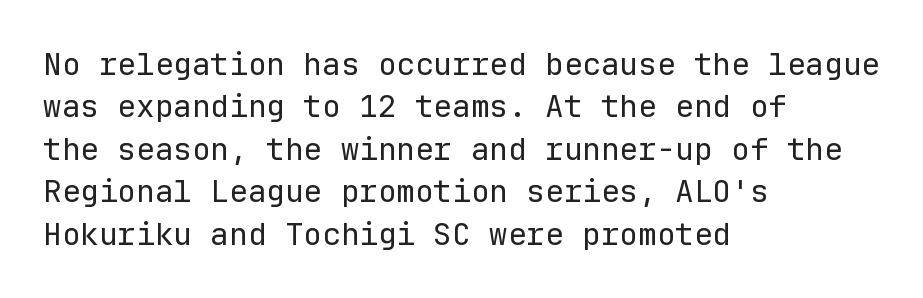
Q: Is the text bold? A: No.
Q: Is the text italic (slanted)? A: No, it is upright.
Q: Is the typeface a serif or a sans-serif typeface? A: Sans-serif.
Q: Is the text underlined? A: No.
Q: How is the paragraph aligned? A: Left-aligned.
Q: Is the spacing between letters normal or unusually wide? A: Normal.
Q: Is the spacing between lines tight, normal or loose? A: Normal.
Q: Width (condensed, normal, or wide)? A: Normal.
Q: Stroke contrast? A: Low.
Q: x-height? A: Medium.
Q: Monospaced? A: Yes.
